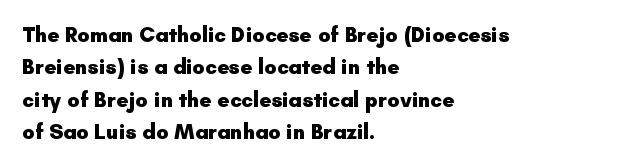
The image shows 21 px bold type, upright; set left-aligned, normal line spacing (1.54x), normal letter spacing, not underlined.
